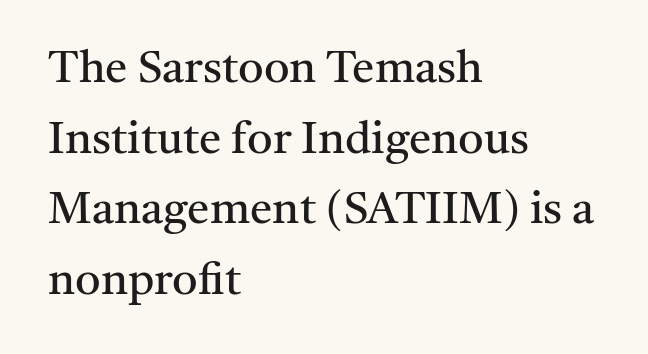
Q: Is the text bold? A: No.
Q: Is the text italic (slanted)? A: No, it is upright.
Q: Is the typeface a serif or a sans-serif typeface? A: Serif.
Q: Is the text underlined? A: No.
Q: How is the paragraph aligned? A: Left-aligned.
Q: Is the spacing between letters normal or unusually wide? A: Normal.
Q: Is the spacing between lines tight, normal or loose? A: Normal.
Q: Width (condensed, normal, or wide)? A: Normal.
Q: Stroke contrast? A: Medium.
Q: x-height? A: Medium.
Q: Monospaced? A: No.
